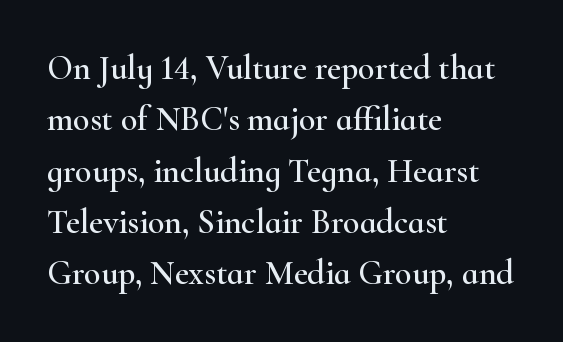
This is the regular roman posture of the typeface. Tracking here is standard; glyphs follow each other at the usual distance. What kind of face is this? One with serifs. If you drew a ruler down the left edge, every line would touch it. A typesetter would call this leading conventional body-copy spacing. Looks like regular typesetting: each glyph gets only the width it needs.
